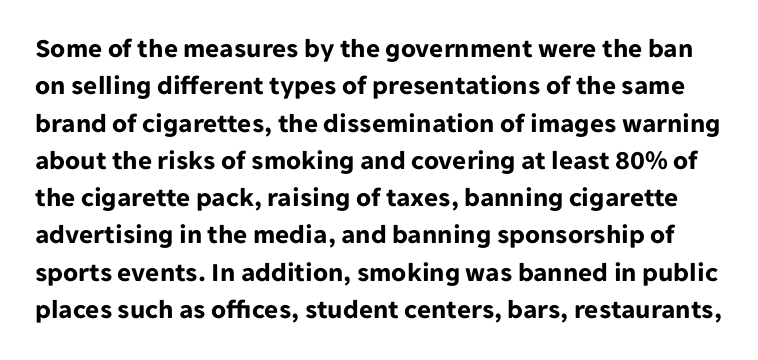
{"italic": "no", "bold": "yes", "underline": "no", "line_spacing": "normal", "line_spacing_ratio": 1.38, "letter_spacing": "normal", "letter_spacing_em": 0.0, "glyph_px": 27}
